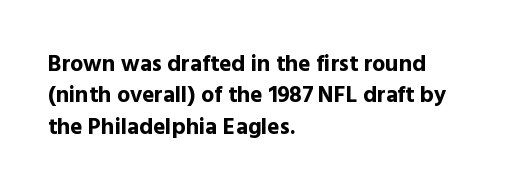
The image shows 23 px bold type, upright; set left-aligned, normal line spacing (1.36x), normal letter spacing, not underlined.
